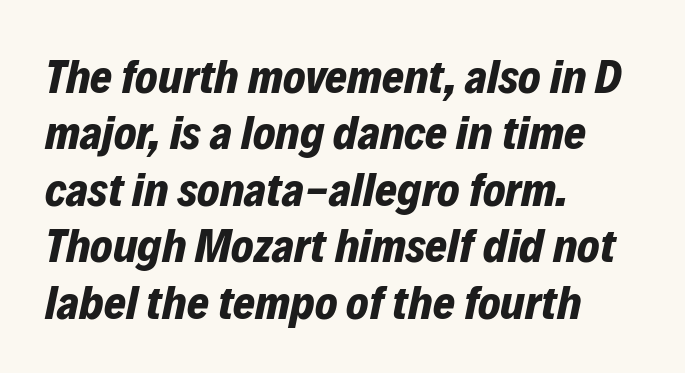
Q: Is the text bold? A: Yes.
Q: Is the text italic (slanted)? A: Yes, it leans right by about 12 degrees.
Q: Is the text underlined? A: No.
Q: How is the paragraph aligned? A: Left-aligned.
Q: Is the spacing between letters normal or unusually wide? A: Normal.
Q: Width (condensed, normal, or wide)? A: Normal.
Q: Stroke contrast? A: Low.
Q: x-height? A: Medium.
Q: Monospaced? A: No.
